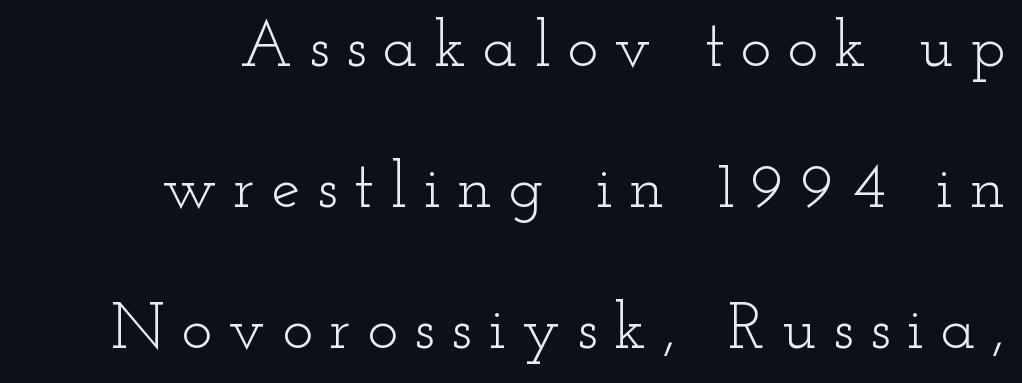
The image shows 65 px light, wide serif type, upright; set loose line spacing (2.17x), unusually wide letter spacing (+0.25 em), not underlined; low stroke contrast and a small x-height.
